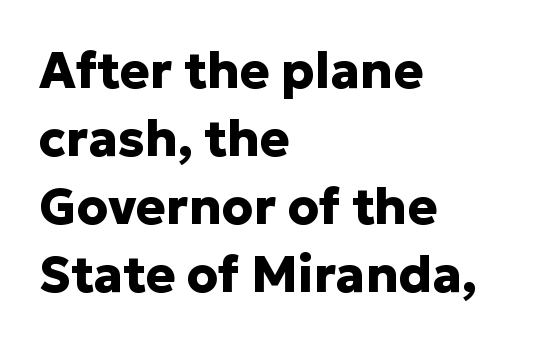
The image shows 50 px heavy sans-serif type, upright; set left-aligned, normal line spacing (1.36x), normal letter spacing, not underlined; low stroke contrast and a medium x-height.
